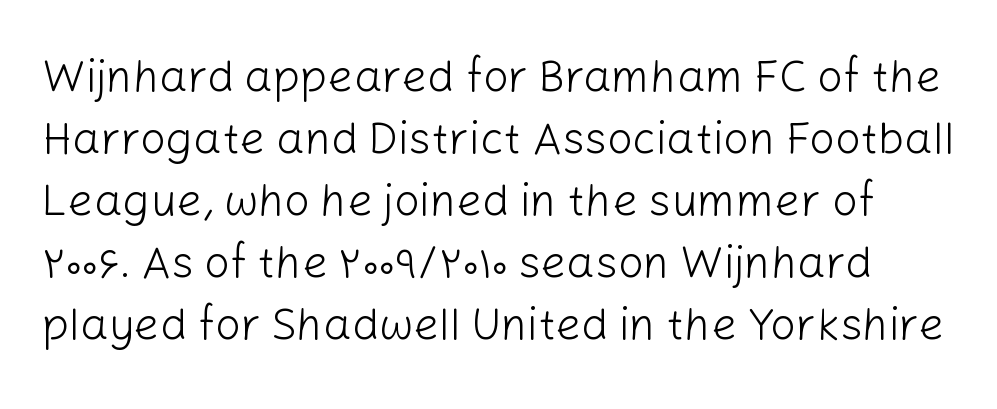
The image shows 45 px light sans-serif type, upright; set normal line spacing (1.38x), normal letter spacing, not underlined; low stroke contrast and a medium x-height.
